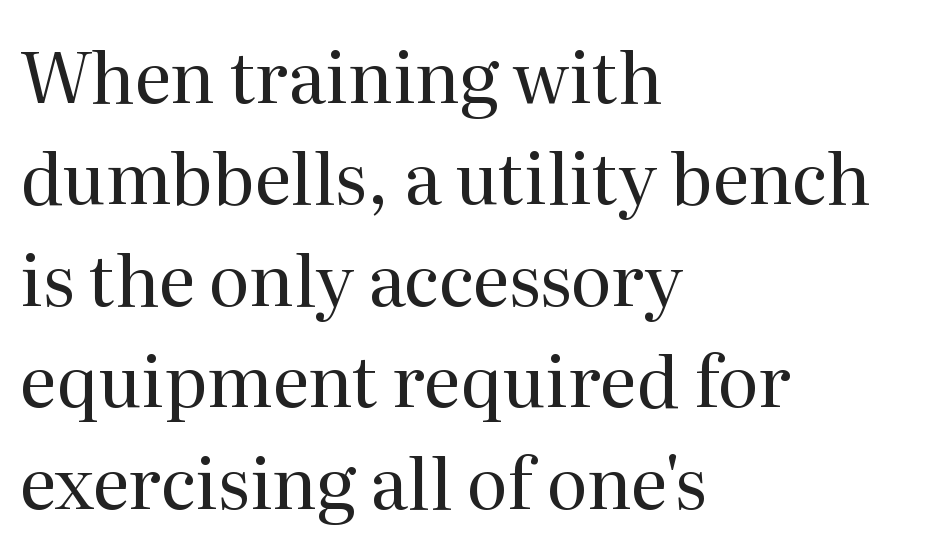
{"serif": "yes", "italic": "no", "bold": "no", "weight": "regular", "width": "normal", "stroke_contrast": "medium", "x_height": "medium", "monospaced": "no", "underline": "no", "align": "left", "line_spacing": "normal", "line_spacing_ratio": 1.45, "letter_spacing": "normal", "letter_spacing_em": 0.0, "glyph_px": 70}
